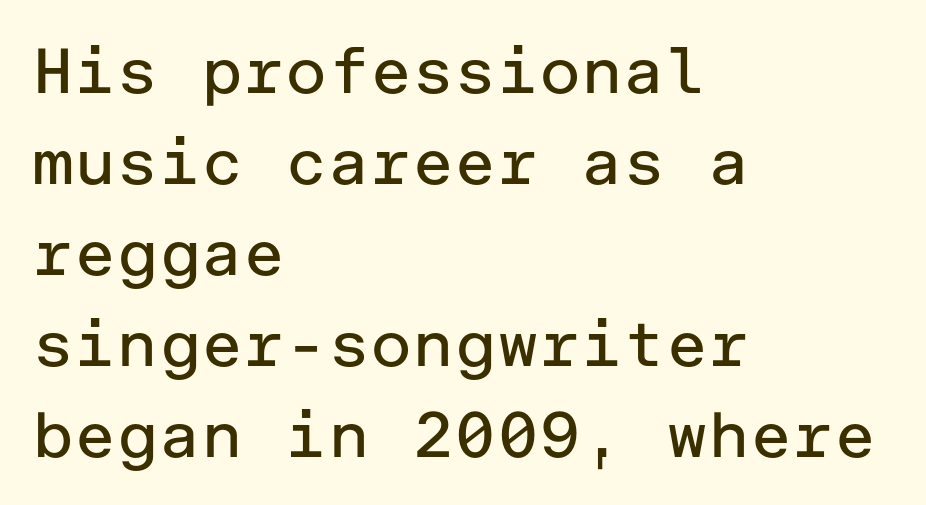
Q: Is the text bold? A: No.
Q: Is the text italic (slanted)? A: No, it is upright.
Q: Is the typeface a serif or a sans-serif typeface? A: Sans-serif.
Q: Is the text underlined? A: No.
Q: How is the paragraph aligned? A: Left-aligned.
Q: Is the spacing between letters normal or unusually wide? A: Normal.
Q: Is the spacing between lines tight, normal or loose? A: Normal.
Q: Width (condensed, normal, or wide)? A: Normal.
Q: Stroke contrast? A: Low.
Q: x-height? A: Medium.
